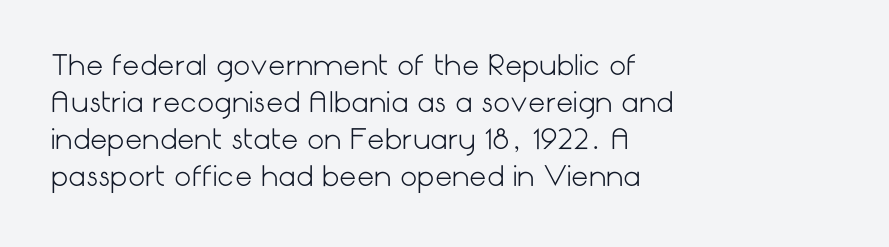
Reading down the block, your eye returns to a fixed left position each line. Tall strokes in this sample are plumb rather than angled. The rendering uses a moderate line-height, typical for paragraphs. This is not heavy type; no bold has been used. Any mark beneath the type? The region is blank. Each word holds together tightly as a unit, with standard inter-letter gaps.
